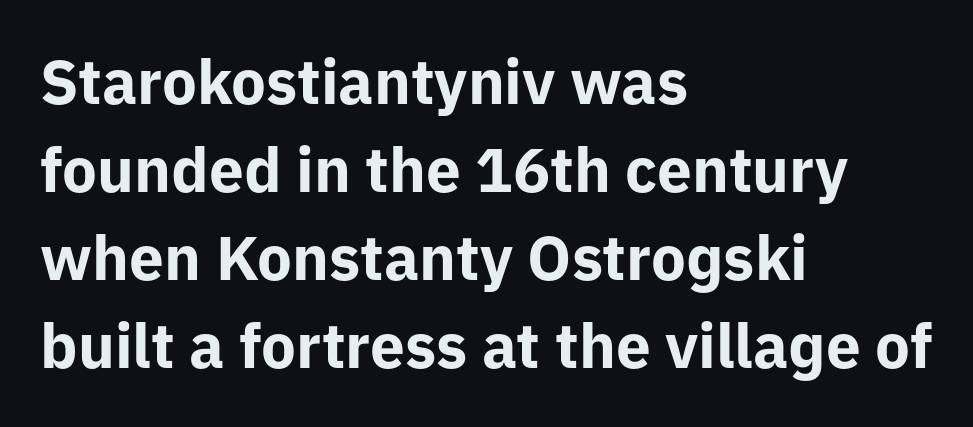
Every character sits straight up, as roman type does. Character widths vary here, with narrow letters taking less room than wide ones. Glyph-to-glyph distance matches everyday printed text. A typesetter would call this leading conventional body-copy spacing. Any mark beneath the type? The region is blank. These words are printed bold, with thick strokes throughout.
